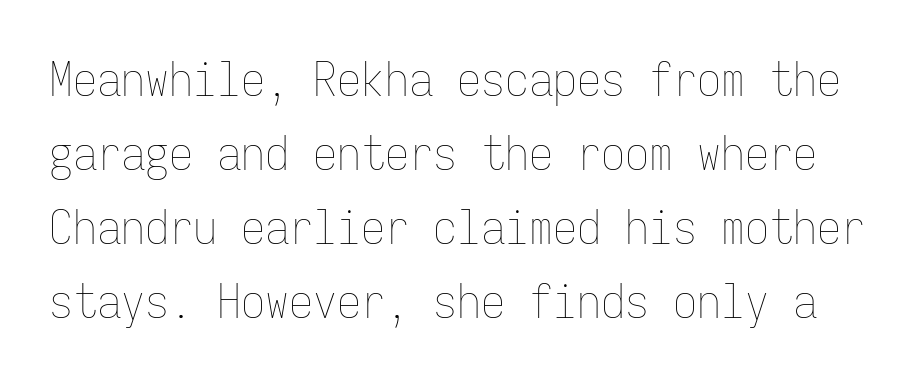
No extra ink here — the face is not bold. The designer left line spacing at the default. Fixed-width glyphs throughout — classic coding-font behaviour. Is the letter spacing exaggerated? No — it looks like the ordinary default.
